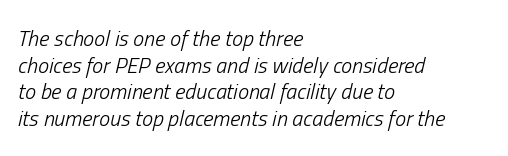
Q: Is the text bold? A: No.
Q: Is the text italic (slanted)? A: Yes, it leans right by about 13 degrees.
Q: Is the text underlined? A: No.
Q: How is the paragraph aligned? A: Left-aligned.
Q: Is the spacing between letters normal or unusually wide? A: Normal.
